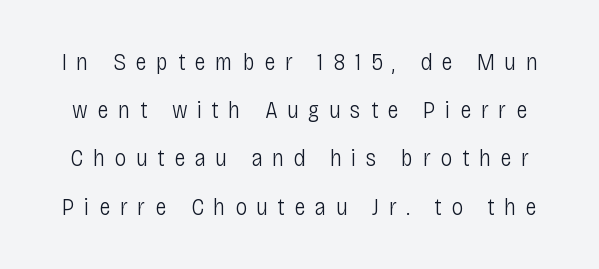
{"italic": "no", "bold": "no", "underline": "no", "line_spacing": "loose", "line_spacing_ratio": 2.01, "letter_spacing": "wide", "letter_spacing_em": 0.4, "glyph_px": 24}
